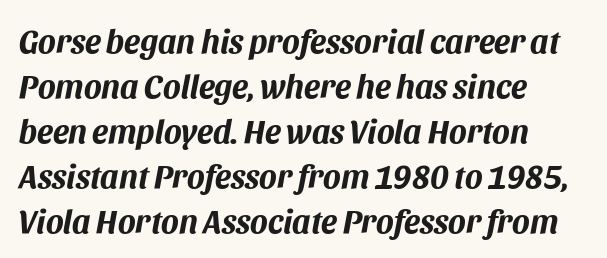
Q: Is the text bold? A: Yes.
Q: Is the text italic (slanted)? A: Yes, it leans right by about 11 degrees.
Q: Is the text underlined? A: No.
Q: How is the paragraph aligned? A: Left-aligned.
Q: Is the spacing between letters normal or unusually wide? A: Normal.
Q: Is the spacing between lines tight, normal or loose? A: Normal.
Q: Width (condensed, normal, or wide)? A: Normal.
Q: Stroke contrast? A: Medium.
Q: x-height? A: Large.
Q: Monospaced? A: No.
